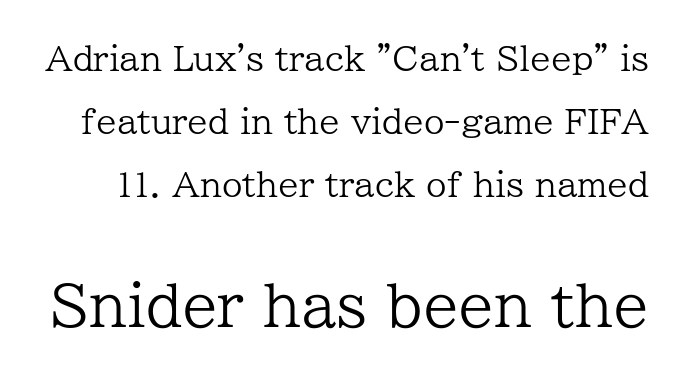
The letters look calm and open, with moderate or lighter stems. Lines of text with bare space underneath. Here the glyphs are tracked normally, forming tight word shapes. The line-height multiplier appears high, well above default. Each letter keeps its own natural width here, so spacing adapts to shape.
